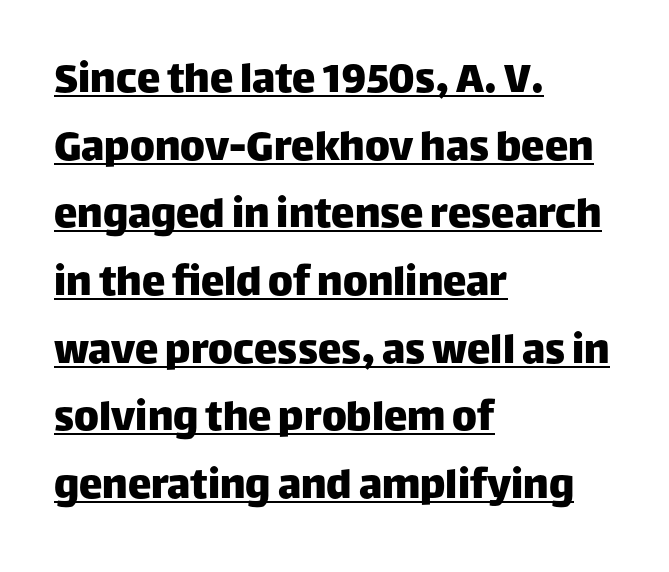
{"serif": "no", "italic": "no", "width": "normal", "stroke_contrast": "low", "x_height": "large", "monospaced": "no", "underline": "yes", "align": "left", "line_spacing": "normal", "line_spacing_ratio": 1.44, "letter_spacing": "normal", "letter_spacing_em": 0.0, "glyph_px": 47}
